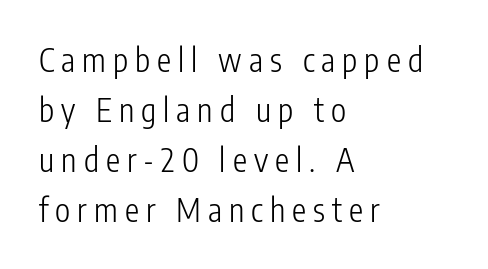
{"serif": "no", "italic": "no", "bold": "no", "weight": "light", "width": "condensed", "stroke_contrast": "low", "x_height": "medium", "monospaced": "no", "underline": "no", "align": "left", "line_spacing": "normal", "line_spacing_ratio": 1.56, "letter_spacing": "wide", "letter_spacing_em": 0.22, "glyph_px": 32}
